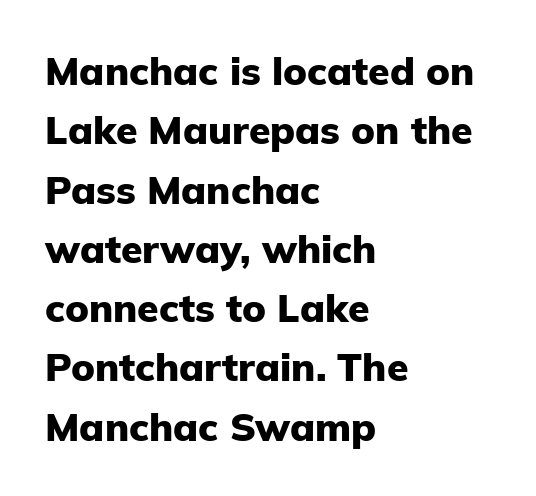
A typesetter would call this proportional, since set widths differ per character. Does the leading feel generous? No, just average. The baseline area is clear. The typeface chosen for these lines omits serifs. How heavy is the stroke? Heavy — this is a bold. Rendered with straight, roman letterforms.
